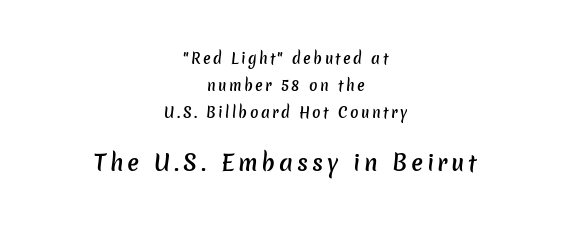
The passage is arranged like a title page — every line centered. Type size steps up from the first block to the second. Notice the wide empty band between every row — that's loose leading. Any mark beneath the type? The region is blank.
